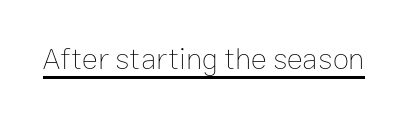
Q: Is the text bold? A: No.
Q: Is the text italic (slanted)? A: No, it is upright.
Q: Is the text underlined? A: Yes.
Q: Is the spacing between letters normal or unusually wide? A: Normal.
Q: Width (condensed, normal, or wide)? A: Normal.
Q: Stroke contrast? A: Low.
Q: x-height? A: Medium.
Q: Monospaced? A: No.
